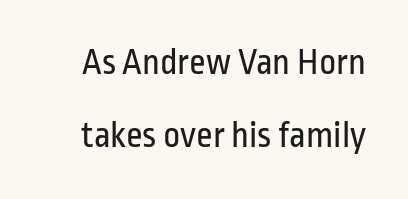
The image shows 37 px regular-weight, condensed sans-serif type, upright; set loose line spacing (1.98x), normal letter spacing, not underlined; low stroke contrast and a medium x-height.
